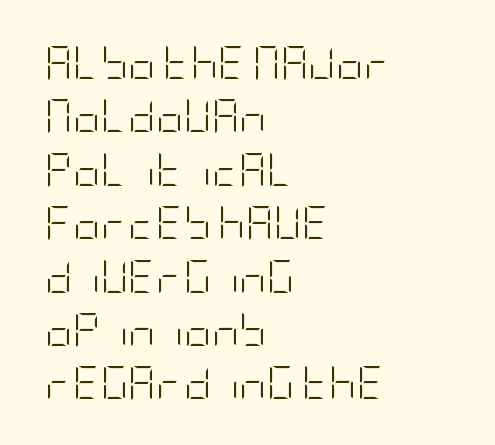
{"serif": "no", "italic": "no", "bold": "no", "weight": "light", "width": "condensed", "stroke_contrast": "low", "x_height": "large", "underline": "no", "align": "left", "line_spacing": "normal", "line_spacing_ratio": 1.57, "letter_spacing": "normal", "letter_spacing_em": 0.0, "glyph_px": 34}
